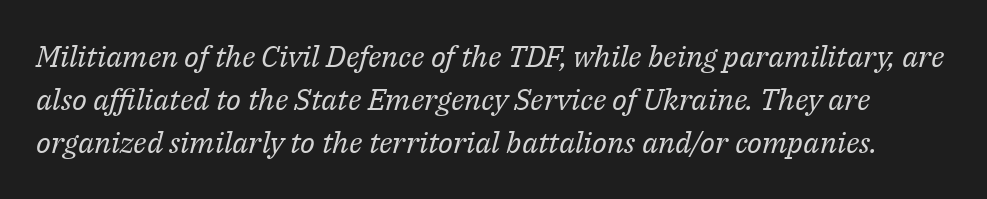
{"serif": "yes", "italic": "yes", "lean": "right", "slant_degrees": 14, "bold": "no", "weight": "regular", "width": "normal", "stroke_contrast": "medium", "x_height": "medium", "monospaced": "no", "underline": "no", "line_spacing": "normal", "line_spacing_ratio": 1.44, "letter_spacing": "normal", "letter_spacing_em": 0.0, "glyph_px": 30}
